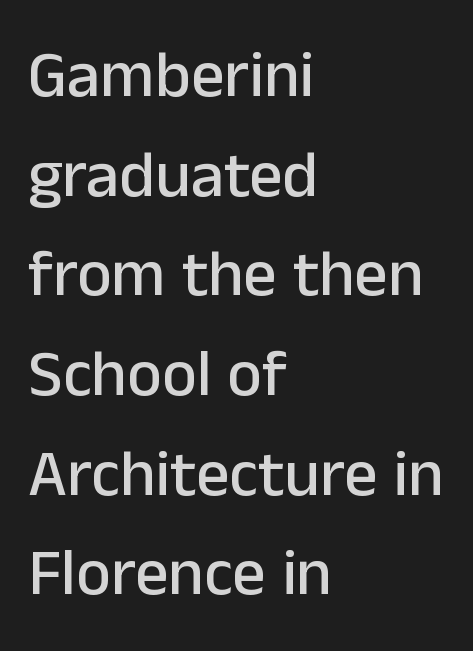
Posture: upright roman. Honestly, the row spacing looks completely unremarkable. Glyph-to-glyph distance matches everyday printed text. Stroke terminals: plain, sans-serif.
